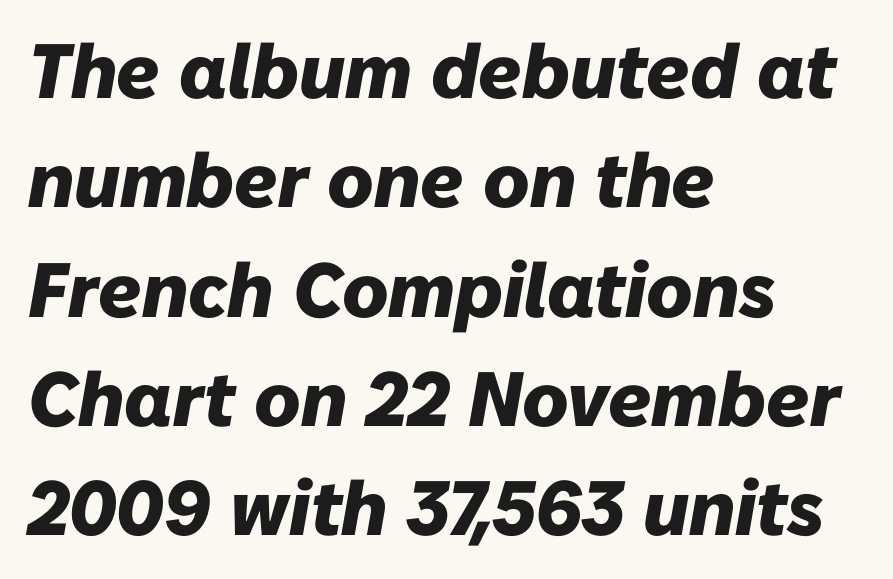
Vertically, the passage feels balanced, rows spaced as you'd expect. The letters advance in unequal steps, a hallmark of proportional type. Posture: slanted. Words float on clear page, feet unadorned. In CSS terms this would be text-align: left. Between one letter and the next there's only the usual sliver of space.
